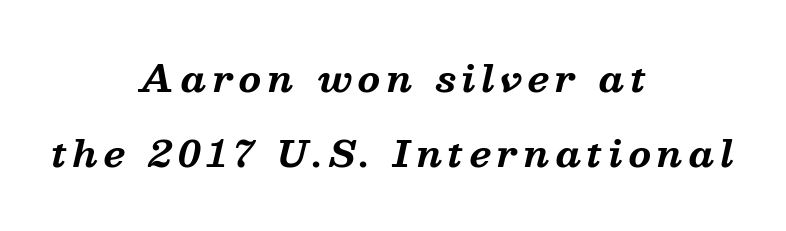
Q: Is the text bold? A: Yes.
Q: Is the text italic (slanted)? A: Yes, it leans right by about 13 degrees.
Q: Is the typeface a serif or a sans-serif typeface? A: Serif.
Q: Is the text underlined? A: No.
Q: How is the paragraph aligned? A: Centered.
Q: Is the spacing between lines tight, normal or loose? A: Loose.
Q: Width (condensed, normal, or wide)? A: Normal.
Q: Stroke contrast? A: Medium.
Q: x-height? A: Medium.
Q: Monospaced? A: No.
